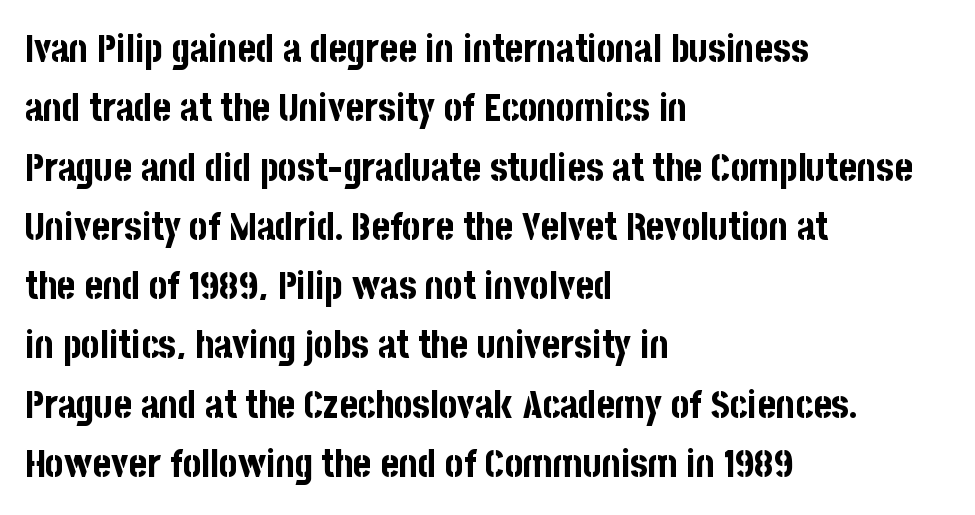
The image shows 39 px bold, condensed sans-serif type, upright; set left-aligned, normal line spacing (1.52x), normal letter spacing, not underlined; low stroke contrast and a large x-height.
